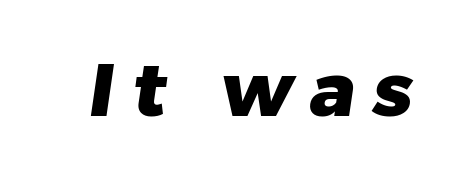
This sample uses a sans-serif face. Glance below the letters and you will spot only blank space. I'd describe the lettering as bold — thick and assertive. Honestly, the letter spacing is so wide it's the main thing you notice. Think of a printed novel: that variable character pitch is what you see here.
